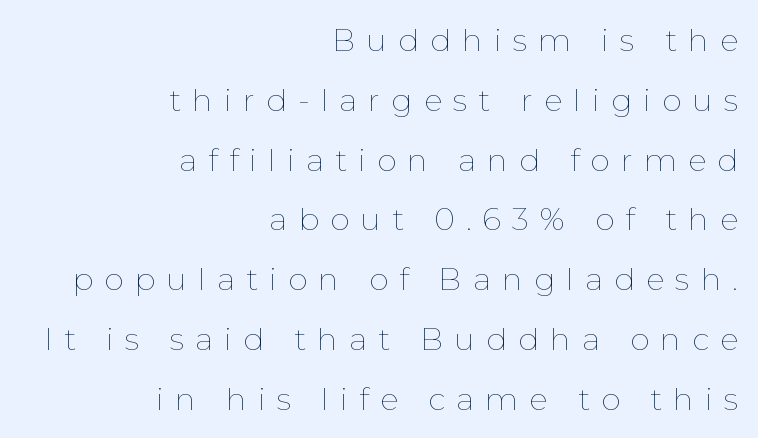
The image shows 31 px thin type, upright; set right-aligned, loose line spacing (1.93x), unusually wide letter spacing (+0.36 em), not underlined; low stroke contrast and a medium x-height.
